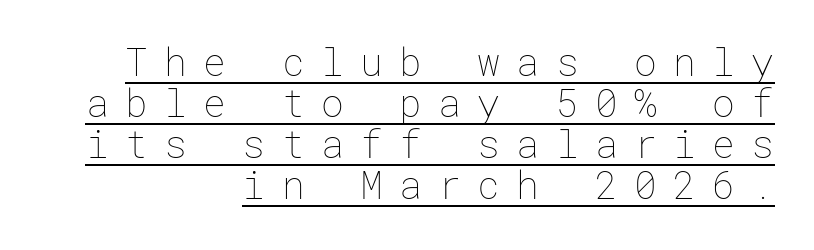
The image shows 38 px thin type, upright; set right-aligned, tight line spacing (1.08x), unusually wide letter spacing (+0.43 em), underlined; low stroke contrast and a medium x-height.
